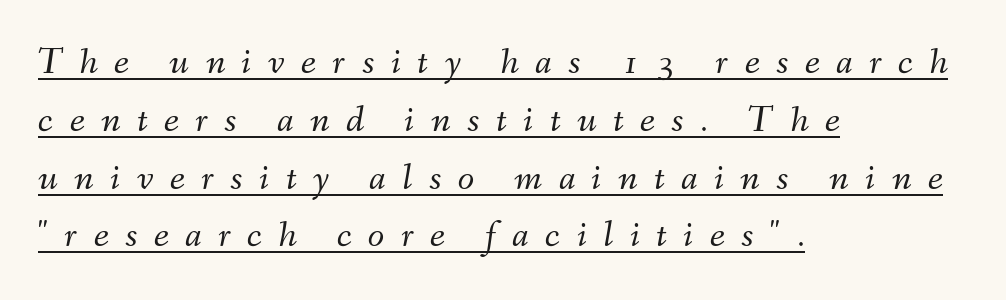
{"italic": "yes", "lean": "right", "slant_degrees": 9, "bold": "no", "weight": "light", "width": "normal", "stroke_contrast": "medium", "x_height": "small", "monospaced": "no", "underline": "yes", "align": "left", "line_spacing": "normal", "line_spacing_ratio": 1.52, "letter_spacing": "wide", "letter_spacing_em": 0.43, "glyph_px": 38}
